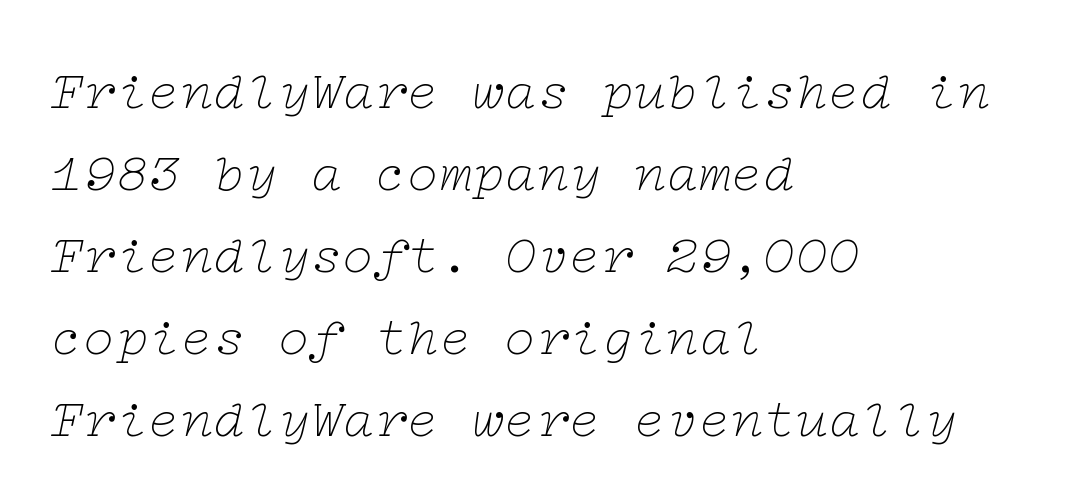
Q: Is the text bold? A: No.
Q: Is the text italic (slanted)? A: Yes, it leans right by about 12 degrees.
Q: Is the typeface a serif or a sans-serif typeface? A: Serif.
Q: Is the text underlined? A: No.
Q: How is the paragraph aligned? A: Left-aligned.
Q: Is the spacing between letters normal or unusually wide? A: Normal.
Q: Is the spacing between lines tight, normal or loose? A: Normal.
Q: Width (condensed, normal, or wide)? A: Wide.
Q: Stroke contrast? A: Low.
Q: x-height? A: Medium.
